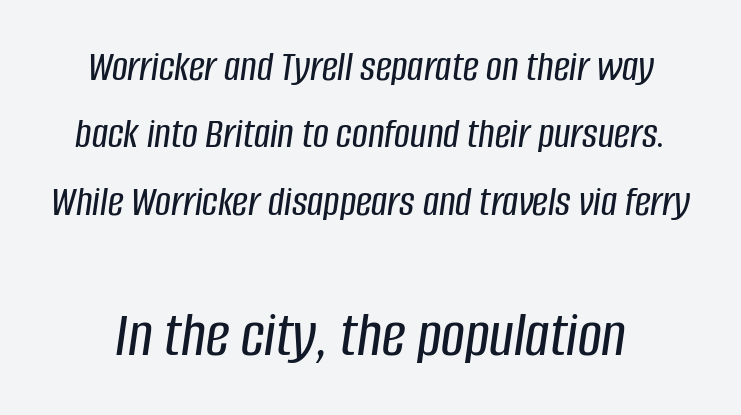
Does extra space separate the letters? No, they use regular spacing. You could not count columns in this text — the font is proportionally spaced. The baseline area is clear. Scale increases going downward across the two blocks.
